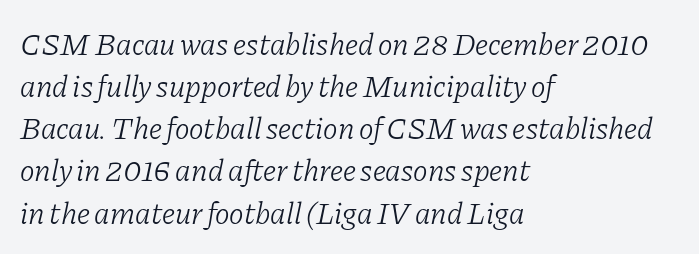
This rendering features lettering with no underline. Here the glyphs are tracked normally, forming tight word shapes. This is not heavy type; no bold has been used. The block of text has a typical density, with ordinary space between rows. The glyphs look as if they've been sheared to an angle. This rendering employs a face with finishing strokes, i.e., a serif.
